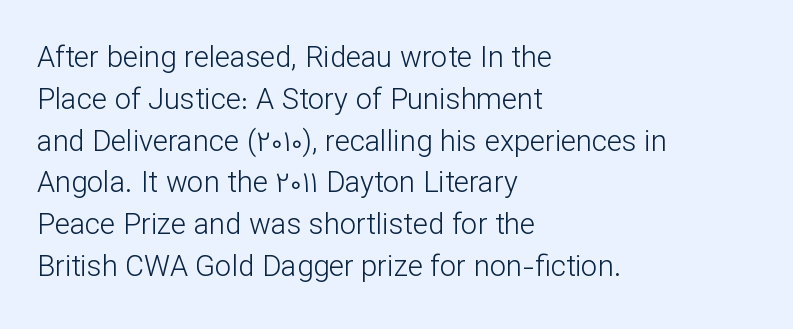
The image shows 29 px light sans-serif type, upright; set left-aligned, normal line spacing (1.44x), normal letter spacing, not underlined; low stroke contrast and a medium x-height.
